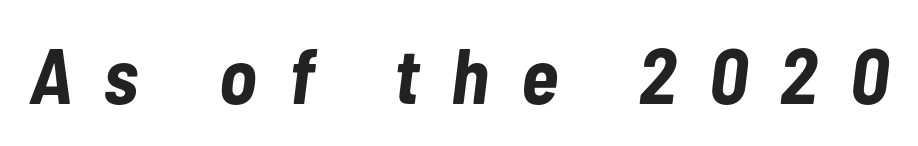
Words appear elongated and porous because spacing is wide. You could not count columns in this text — the font is proportionally spaced. The passage shown is emphatically bold. Yep, that's italic — everything's leaning. The area under the type is left untouched.
